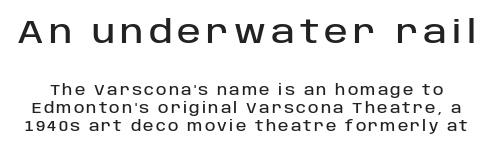
Q: Is the text italic (slanted)? A: No, it is upright.
Q: Is the typeface a serif or a sans-serif typeface? A: Sans-serif.
Q: Is the text underlined? A: No.
Q: Is the spacing between lines tight, normal or loose? A: Normal.
Q: Which block of text is set in a larger size, the first (top) or the second (bottom)? A: The first (top) one.
Q: Width (condensed, normal, or wide)? A: Normal.
Q: Stroke contrast? A: Low.
Q: x-height? A: Large.
Q: Monospaced? A: No.
